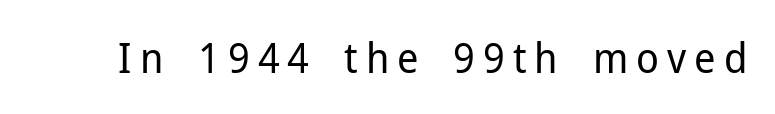
Q: Is the text bold? A: No.
Q: Is the text italic (slanted)? A: No, it is upright.
Q: Is the typeface a serif or a sans-serif typeface? A: Sans-serif.
Q: Is the text underlined? A: No.
Q: Width (condensed, normal, or wide)? A: Normal.
Q: Stroke contrast? A: Low.
Q: x-height? A: Medium.
Q: Monospaced? A: No.
